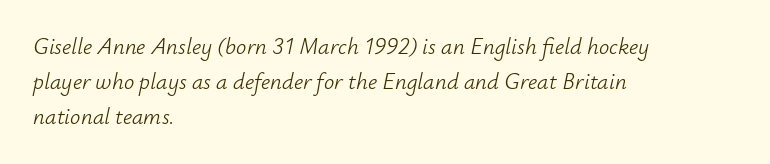
The image shows 23 px text type, italic (leaning right); set left-aligned, normal line spacing (1.52x), normal letter spacing, not underlined.
